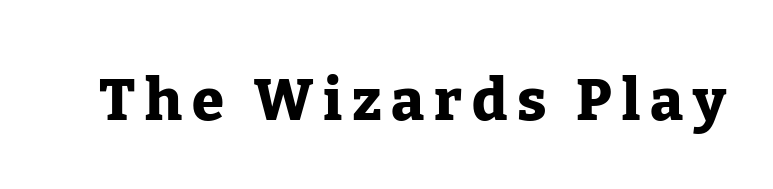
The characters display serif detailing at their extremities. Heavy, bold letterforms. Do the letters lean? They stand straight. No word sits above an underline. Varying glyph widths throughout — classic text-font behaviour.
